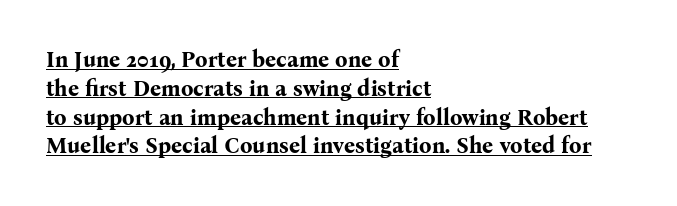
{"italic": "no", "bold": "yes", "underline": "yes", "align": "left", "line_spacing": "normal", "line_spacing_ratio": 1.31, "letter_spacing": "normal", "letter_spacing_em": 0.0, "glyph_px": 22}
